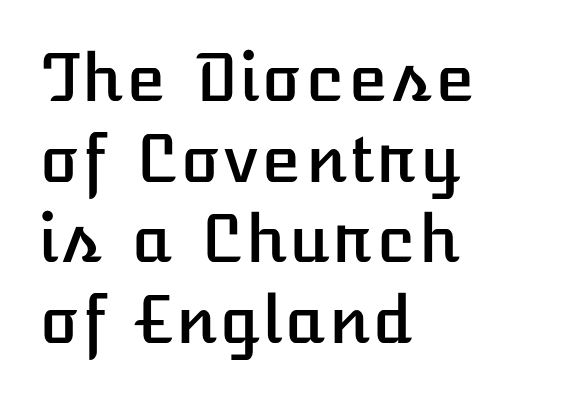
The image shows 65 px text type, upright; set left-aligned, line spacing 1.24x, normal letter spacing, not underlined; low stroke contrast and a medium x-height.
